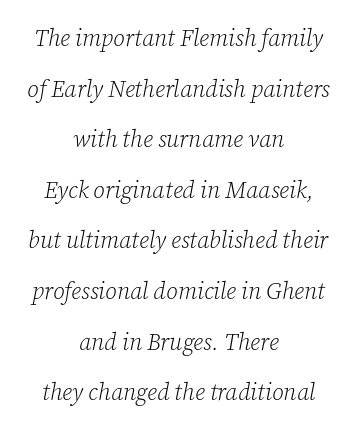
These lines are centered, leaving both edges ragged. Compared with ordinary roman type, these characters are visibly tilted. Baseline-to-baseline distance is far greater than the letter height. How are the letters spaced? Ordinarily, with no added tracking. The space beneath each line is pristine and unruled.
